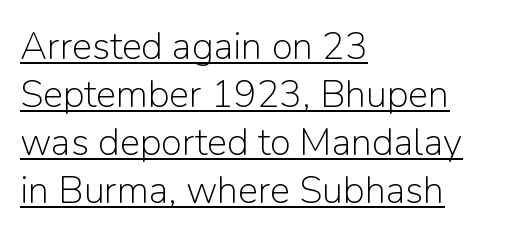
Does a line run under the words? Yes, clearly. The passage shown stacks its lines at a standard gap. The text block is weighted toward the left margin, trailing off unevenly rightward. Letters have the restrained weight of plain body copy at most. How are the letters spaced? Ordinarily, with no added tracking. No italicization has been applied; the sample stays upright.
